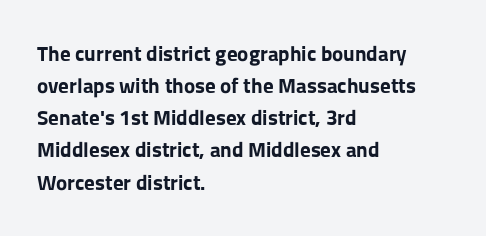
Q: Is the text bold? A: Yes.
Q: Is the text italic (slanted)? A: No, it is upright.
Q: Is the text underlined? A: No.
Q: How is the paragraph aligned? A: Left-aligned.
Q: Is the spacing between letters normal or unusually wide? A: Normal.
Q: Is the spacing between lines tight, normal or loose? A: Normal.
